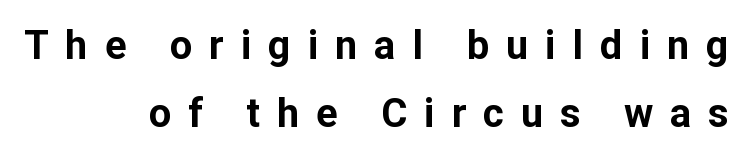
Q: Is the text bold? A: Yes.
Q: Is the text italic (slanted)? A: No, it is upright.
Q: Is the typeface a serif or a sans-serif typeface? A: Sans-serif.
Q: Is the text underlined? A: No.
Q: How is the paragraph aligned? A: Right-aligned.
Q: Is the spacing between letters normal or unusually wide? A: Unusually wide.
Q: Width (condensed, normal, or wide)? A: Normal.
Q: Stroke contrast? A: Low.
Q: x-height? A: Medium.
Q: Monospaced? A: No.
